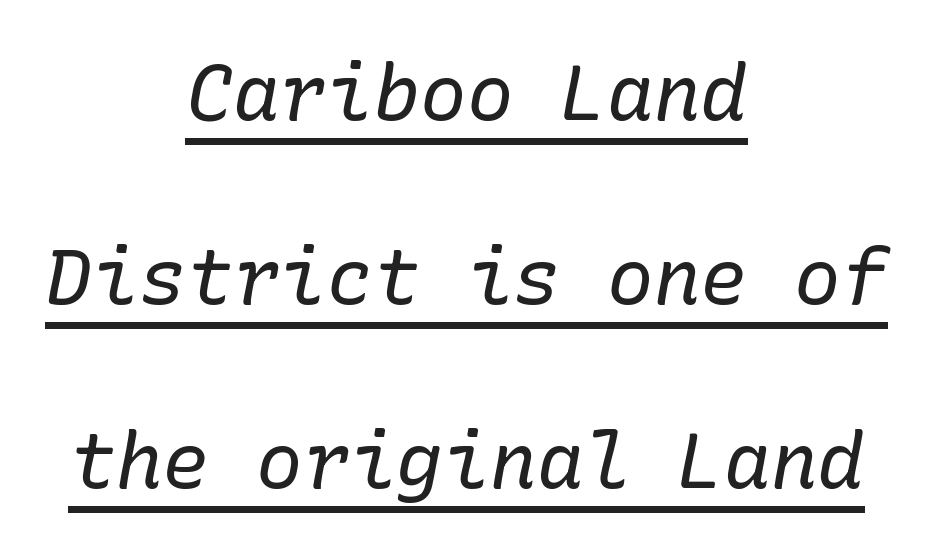
{"italic": "yes", "lean": "right", "slant_degrees": 10, "bold": "no", "weight": "regular", "width": "normal", "stroke_contrast": "low", "x_height": "medium", "underline": "yes", "align": "center", "line_spacing": "loose", "line_spacing_ratio": 2.36, "letter_spacing": "normal", "letter_spacing_em": 0.0, "glyph_px": 78}
